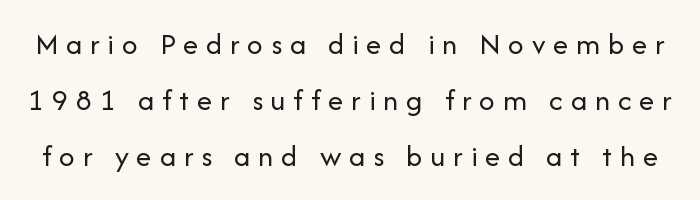
{"serif": "no", "italic": "no", "bold": "no", "weight": "regular", "width": "normal", "stroke_contrast": "low", "x_height": "medium", "monospaced": "no", "underline": "no", "line_spacing_ratio": 1.8, "letter_spacing": "wide", "letter_spacing_em": 0.25, "glyph_px": 31}
